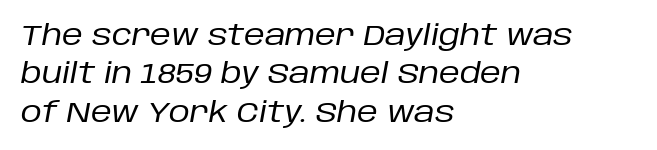
Q: Is the text bold? A: No.
Q: Is the text italic (slanted)? A: Yes, it leans right by about 10 degrees.
Q: Is the text underlined? A: No.
Q: How is the paragraph aligned? A: Left-aligned.
Q: Is the spacing between letters normal or unusually wide? A: Normal.
Q: Is the spacing between lines tight, normal or loose? A: Normal.
Q: Width (condensed, normal, or wide)? A: Normal.
Q: Stroke contrast? A: Low.
Q: x-height? A: Large.
Q: Monospaced? A: No.
